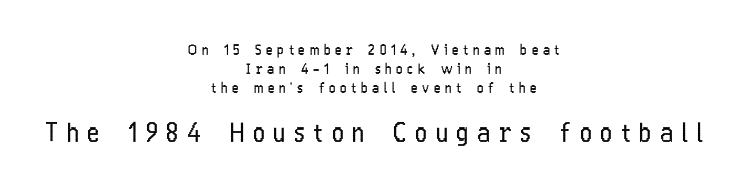
The image shows 26 px text type, upright; set centered, normal line spacing (1.34x), unusually wide letter spacing (+0.33 em), not underlined; the second (bottom) block is 1.86x larger.
